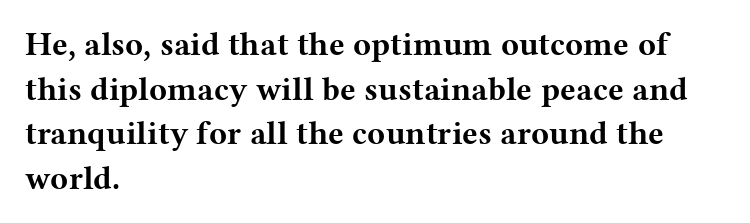
A roman cut, with each character standing at attention. Normally led — the rows are evenly, conventionally spaced. Standard letterfit; no display-style spreading of the glyphs. All the whitespace from short lines collects on the right. The letters advance in unequal steps, a hallmark of proportional type.
